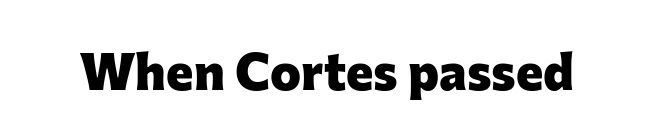
The image shows 52 px heavy sans-serif type, upright; set normal letter spacing, not underlined; low stroke contrast and a medium x-height.
